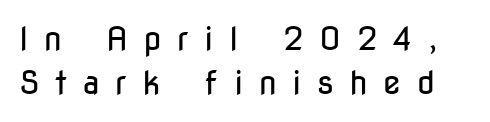
Is this a heavy cut? Hardly; it is regular or lighter. The tracking jumps out immediately: characters are airy and widely separated. The characters display no serif detailing; their extremities are plain. Here the designer chose a conventional face with non-uniform glyph widths. Upright lettering throughout.
